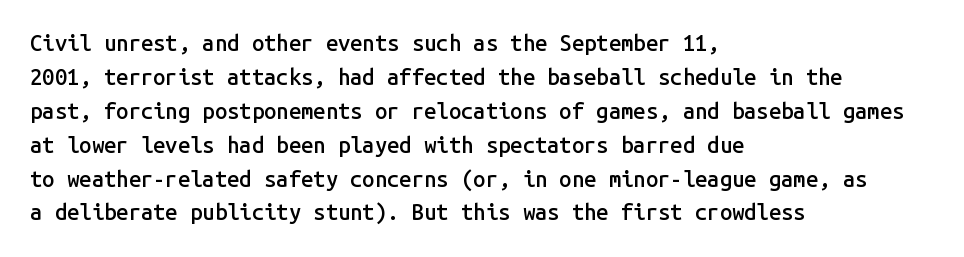
{"italic": "no", "bold": "semi", "underline": "no", "align": "left", "line_spacing": "normal", "line_spacing_ratio": 1.54, "letter_spacing": "normal", "letter_spacing_em": 0.0, "glyph_px": 22}
